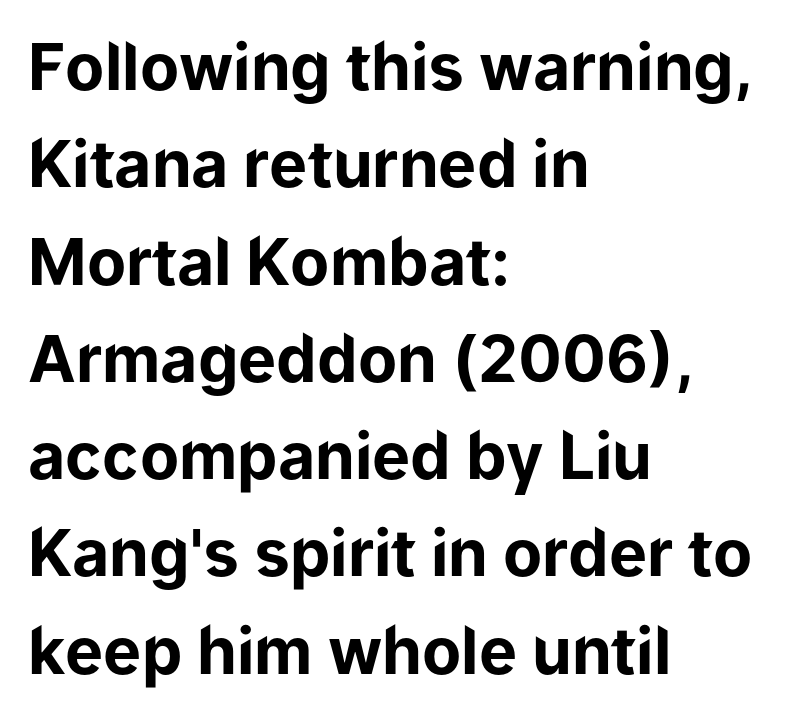
{"serif": "no", "italic": "no", "bold": "yes", "weight": "bold", "width": "normal", "stroke_contrast": "low", "x_height": "medium", "monospaced": "no", "underline": "no", "align": "left", "line_spacing": "normal", "line_spacing_ratio": 1.52, "letter_spacing": "normal", "letter_spacing_em": 0.0, "glyph_px": 64}
